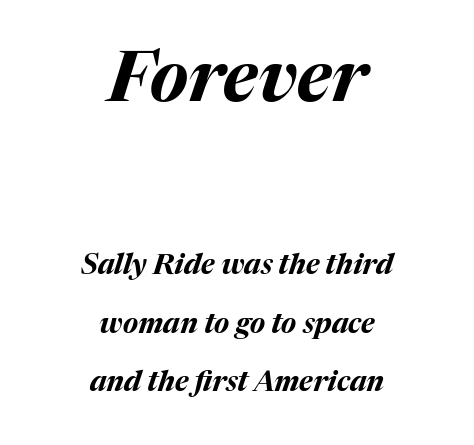
The image shows 71 px bold type, italic (leaning right); set centered, loose line spacing (2.1x), normal letter spacing, not underlined; the first (top) block is 2.54x larger; medium stroke contrast and a medium x-height.
